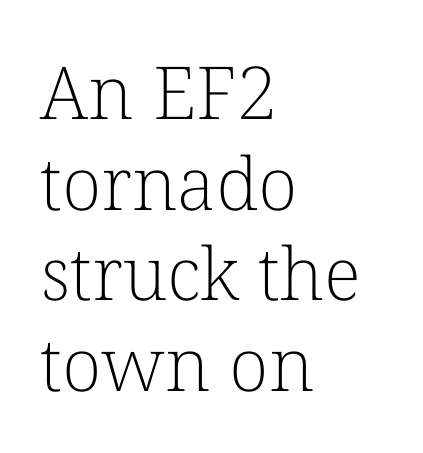
{"serif": "yes", "italic": "no", "bold": "no", "weight": "light", "width": "normal", "stroke_contrast": "low", "x_height": "medium", "monospaced": "no", "underline": "no", "align": "left", "line_spacing_ratio": 1.24, "letter_spacing": "normal", "letter_spacing_em": 0.0, "glyph_px": 73}
